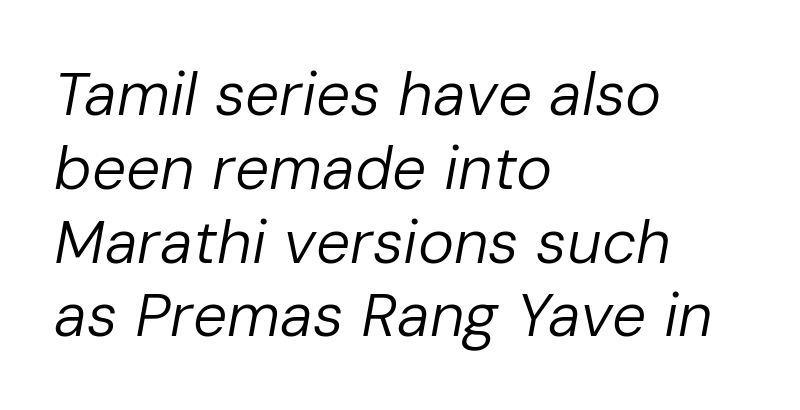
The image shows 61 px regular-weight type, italic (leaning right); set left-aligned, line spacing 1.21x, normal letter spacing, not underlined; low stroke contrast and a medium x-height.
